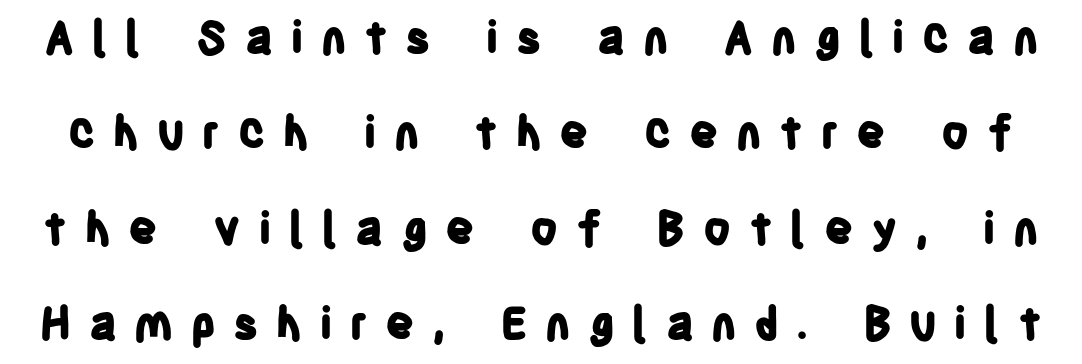
{"serif": "no", "italic": "no", "bold": "yes", "weight": "bold", "width": "condensed", "stroke_contrast": "low", "x_height": "large", "monospaced": "no", "underline": "no", "line_spacing": "loose", "line_spacing_ratio": 2.12, "letter_spacing": "wide", "letter_spacing_em": 0.39, "glyph_px": 45}
